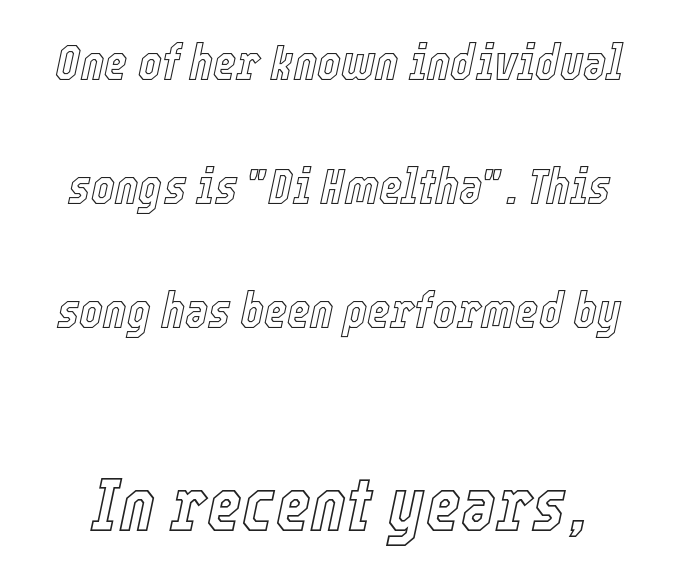
The image shows 75 px condensed type, italic (leaning right); set loose line spacing (2.48x), normal letter spacing, not underlined; the second (bottom) block is 1.5x larger; a medium x-height.
